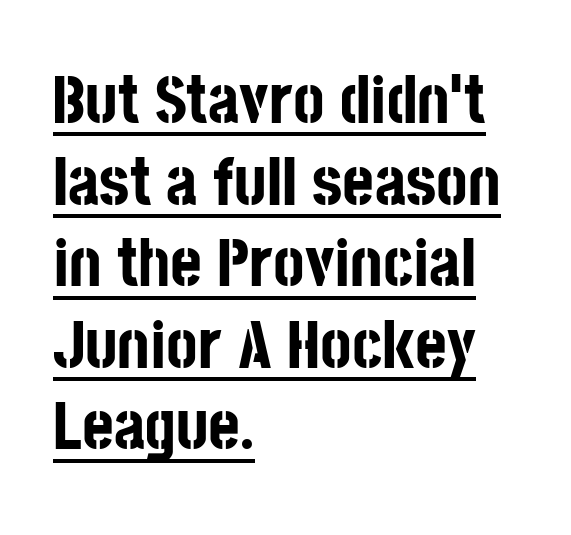
The image shows 68 px bold, condensed sans-serif type, upright; set left-aligned, line spacing 1.2x, normal letter spacing, underlined; low stroke contrast and a large x-height.
